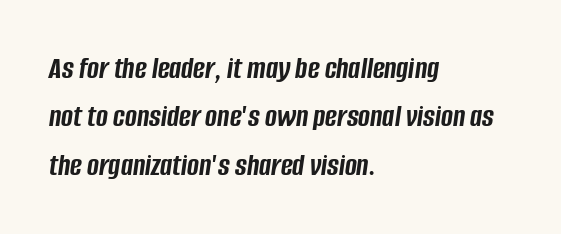
I'd describe the lettering as bold — thick and assertive. A typesetter would call this proportional, since set widths differ per character. Successive baselines arrive at the customary interval. The paragraph has a hard left edge and a soft right edge. Check under the words: just untouched page. How are the letters spaced? Ordinarily, with no added tracking.
